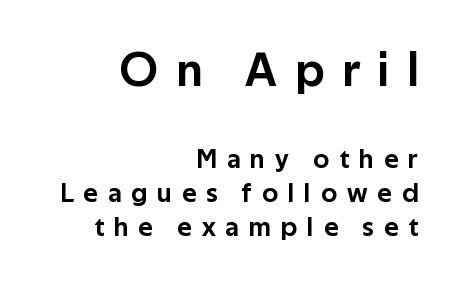
The image shows 48 px sans-serif type, upright; set right-aligned, normal line spacing (1.26x), unusually wide letter spacing (+0.37 em), not underlined; the first (top) block is 1.78x larger; low stroke contrast and a medium x-height.
